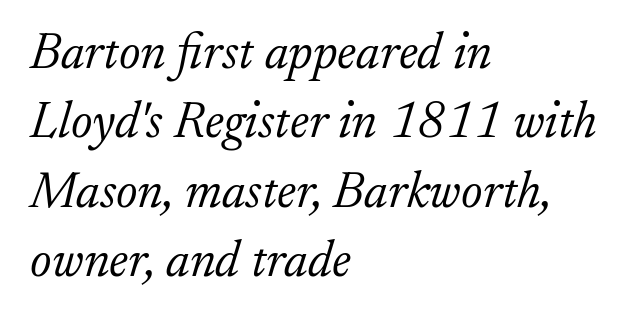
{"serif": "yes", "italic": "yes", "lean": "right", "slant_degrees": 17, "bold": "no", "weight": "light", "width": "normal", "stroke_contrast": "low", "x_height": "small", "monospaced": "no", "underline": "no", "align": "left", "line_spacing": "normal", "line_spacing_ratio": 1.36, "letter_spacing": "normal", "letter_spacing_em": 0.0, "glyph_px": 51}
